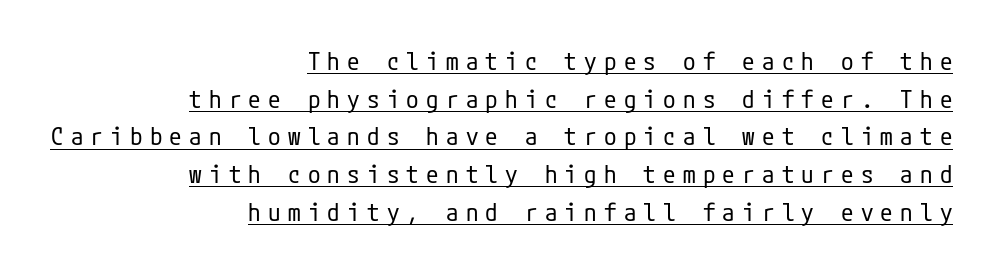
Q: Is the text bold? A: No.
Q: Is the text italic (slanted)? A: No, it is upright.
Q: Is the text underlined? A: Yes.
Q: How is the paragraph aligned? A: Right-aligned.
Q: Is the spacing between letters normal or unusually wide? A: Unusually wide.
Q: Is the spacing between lines tight, normal or loose? A: Normal.
